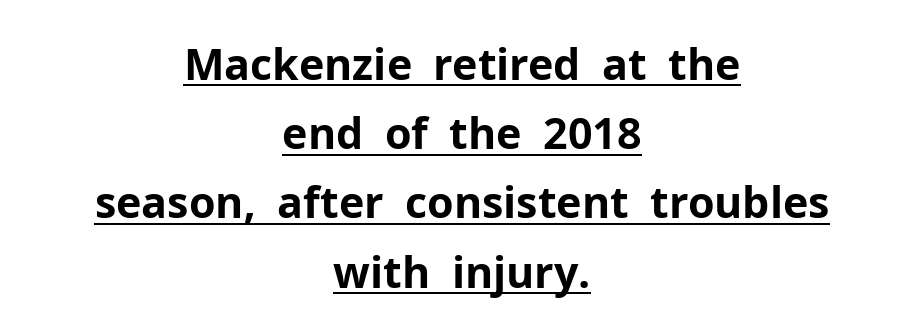
Q: Is the text bold? A: Yes.
Q: Is the text italic (slanted)? A: No, it is upright.
Q: Is the typeface a serif or a sans-serif typeface? A: Sans-serif.
Q: Is the text underlined? A: Yes.
Q: How is the paragraph aligned? A: Centered.
Q: Is the spacing between letters normal or unusually wide? A: Normal.
Q: Is the spacing between lines tight, normal or loose? A: Normal.
Q: Width (condensed, normal, or wide)? A: Normal.
Q: Stroke contrast? A: Low.
Q: x-height? A: Medium.
Q: Monospaced? A: No.
